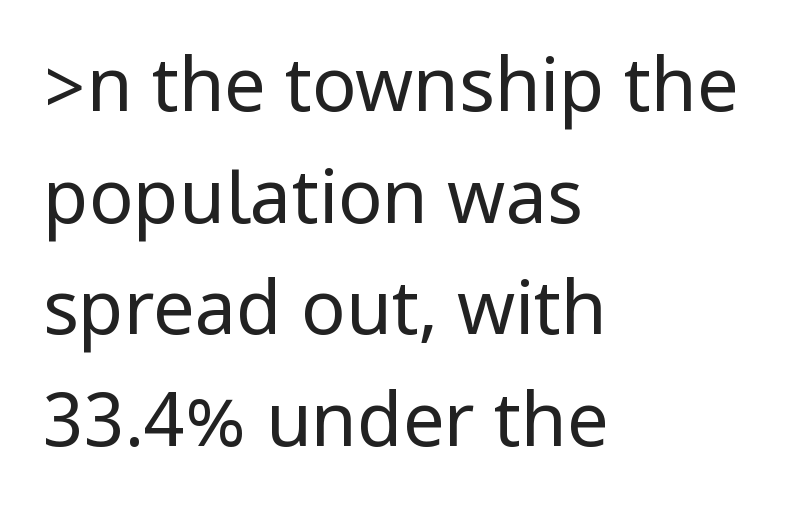
Posture: straight, roman, zero tilt. This rendering leaves character spacing at its baseline value. Regarding leading, the lines here are spaced in the standard way. The words here are not underlined.
